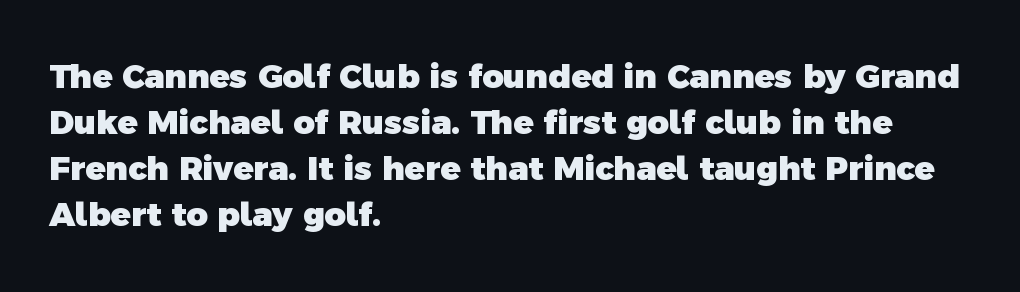
The image shows 33 px heavy sans-serif type; set left-aligned, normal line spacing (1.39x), normal letter spacing, not underlined; a medium x-height.
